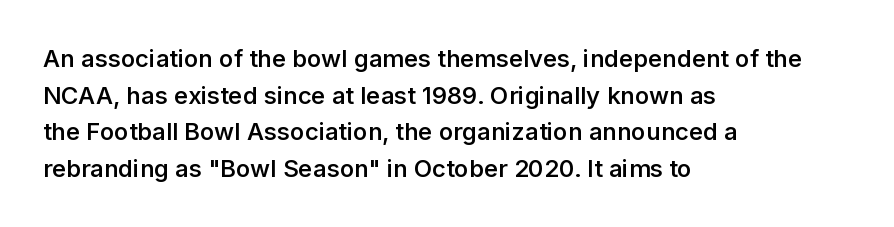
{"italic": "no", "bold": "semi", "underline": "no", "align": "left", "line_spacing": "normal", "line_spacing_ratio": 1.53, "letter_spacing": "normal", "letter_spacing_em": 0.0, "glyph_px": 24}
